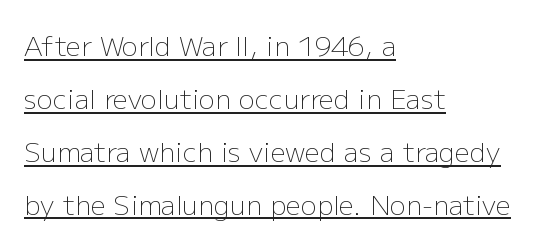
{"italic": "no", "bold": "no", "underline": "yes", "align": "left", "line_spacing": "loose", "line_spacing_ratio": 1.96, "letter_spacing": "normal", "letter_spacing_em": 0.0, "glyph_px": 27}
